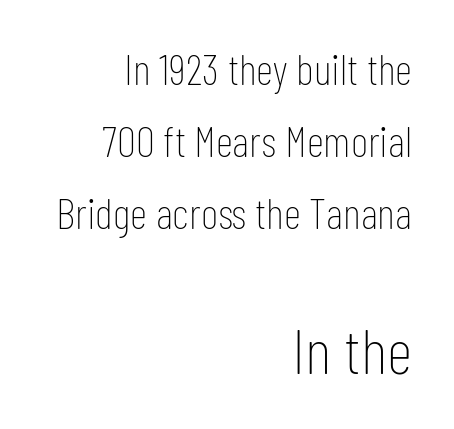
Caption: standard tracking, unaltered. In this sample the second text group is rendered at the bigger scale. Posture: vertical. Typographically, this falls in the sans-serif category. Each row of text sits above clean, open space. The letters advance in unequal steps, a hallmark of proportional type.
